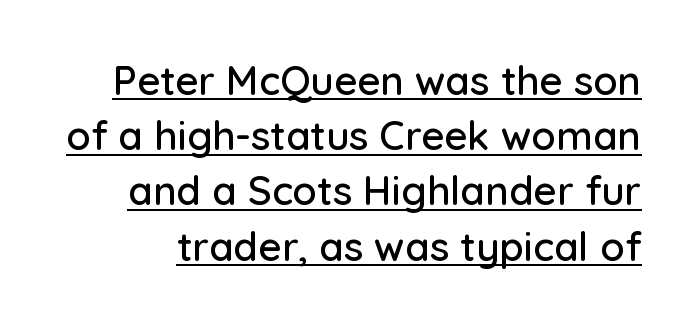
The image shows 40 px sans-serif type, upright; set normal line spacing (1.38x), normal letter spacing, underlined; low stroke contrast and a medium x-height.
